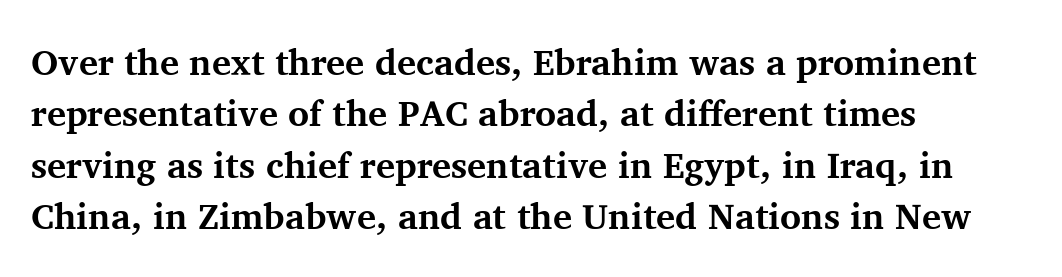
{"serif": "yes", "italic": "no", "bold": "yes", "weight": "bold", "width": "normal", "stroke_contrast": "medium", "x_height": "medium", "monospaced": "no", "underline": "no", "align": "left", "line_spacing": "normal", "line_spacing_ratio": 1.43, "letter_spacing": "normal", "letter_spacing_em": 0.0, "glyph_px": 36}
